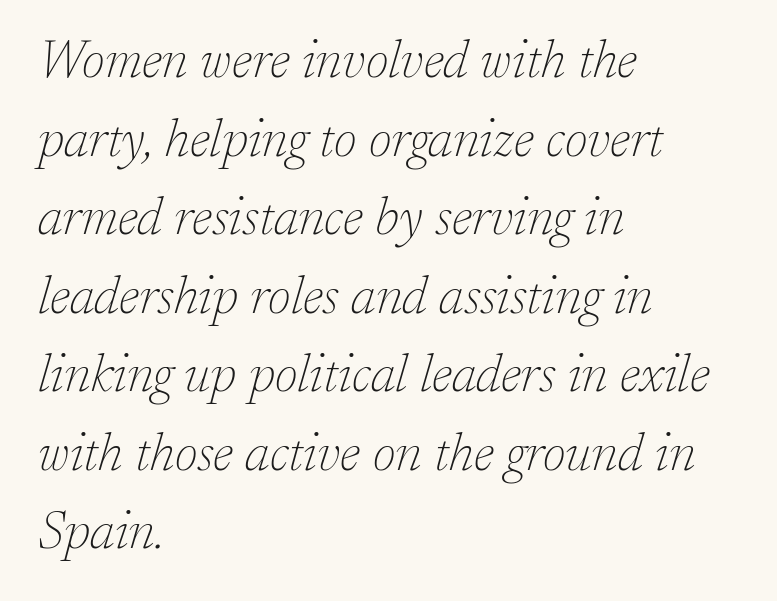
Q: Is the text bold? A: No.
Q: Is the text italic (slanted)? A: Yes, it leans right by about 17 degrees.
Q: Is the typeface a serif or a sans-serif typeface? A: Serif.
Q: Is the text underlined? A: No.
Q: How is the paragraph aligned? A: Left-aligned.
Q: Is the spacing between letters normal or unusually wide? A: Normal.
Q: Is the spacing between lines tight, normal or loose? A: Normal.
Q: Width (condensed, normal, or wide)? A: Normal.
Q: Stroke contrast? A: Low.
Q: x-height? A: Medium.
Q: Monospaced? A: No.
